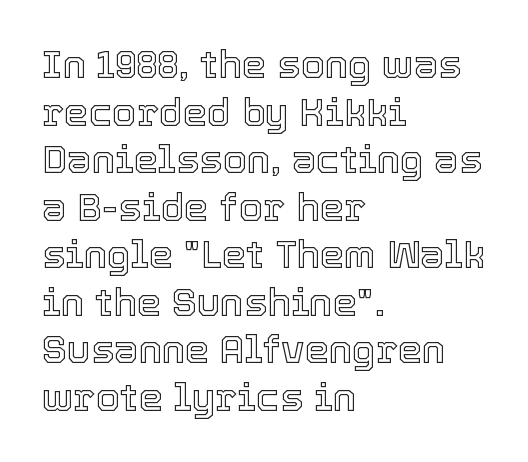
Q: Is the text italic (slanted)? A: No, it is upright.
Q: Is the text underlined? A: No.
Q: How is the paragraph aligned? A: Left-aligned.
Q: Is the spacing between letters normal or unusually wide? A: Normal.
Q: Width (condensed, normal, or wide)? A: Normal.
Q: x-height? A: Medium.
Q: Monospaced? A: No.
